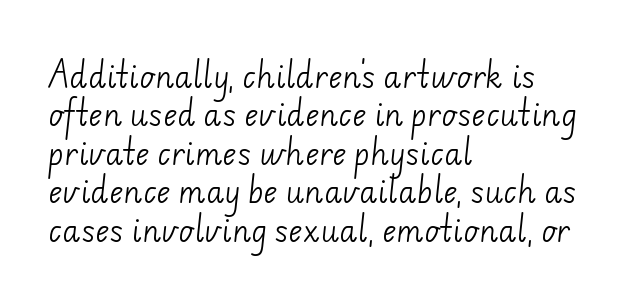
The image shows 30 px light sans-serif type; set left-aligned, normal line spacing (1.28x), normal letter spacing, not underlined; low stroke contrast and a small x-height.
